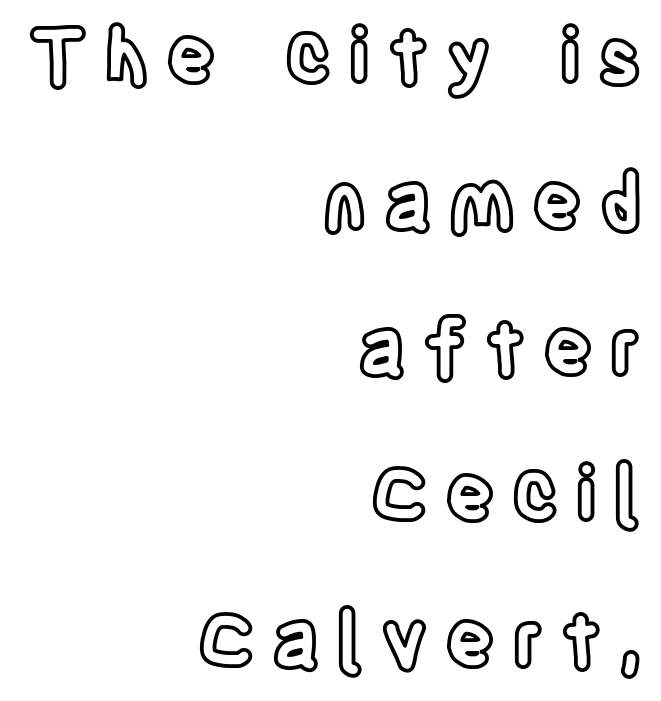
{"italic": "no", "width": "condensed", "x_height": "large", "monospaced": "no", "underline": "no", "align": "right", "line_spacing": "loose", "line_spacing_ratio": 1.92, "letter_spacing": "wide", "letter_spacing_em": 0.23, "glyph_px": 76}
